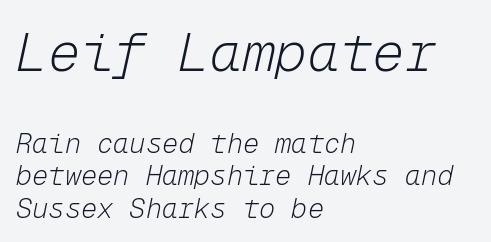
The image shows 54 px light type, italic (leaning right), monospaced; set left-aligned, line spacing 1.21x, normal letter spacing, not underlined; the first (top) block is 2.0x larger; low stroke contrast and a medium x-height.
